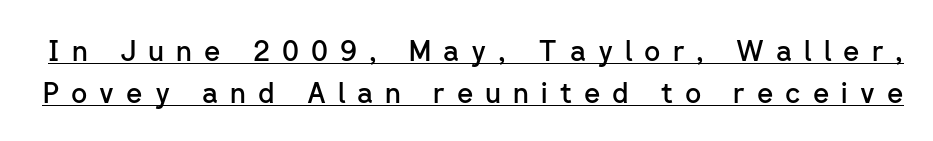
The image shows 28 px semibold sans-serif type, upright; set normal line spacing (1.5x), unusually wide letter spacing (+0.43 em), underlined; low stroke contrast and a medium x-height.
